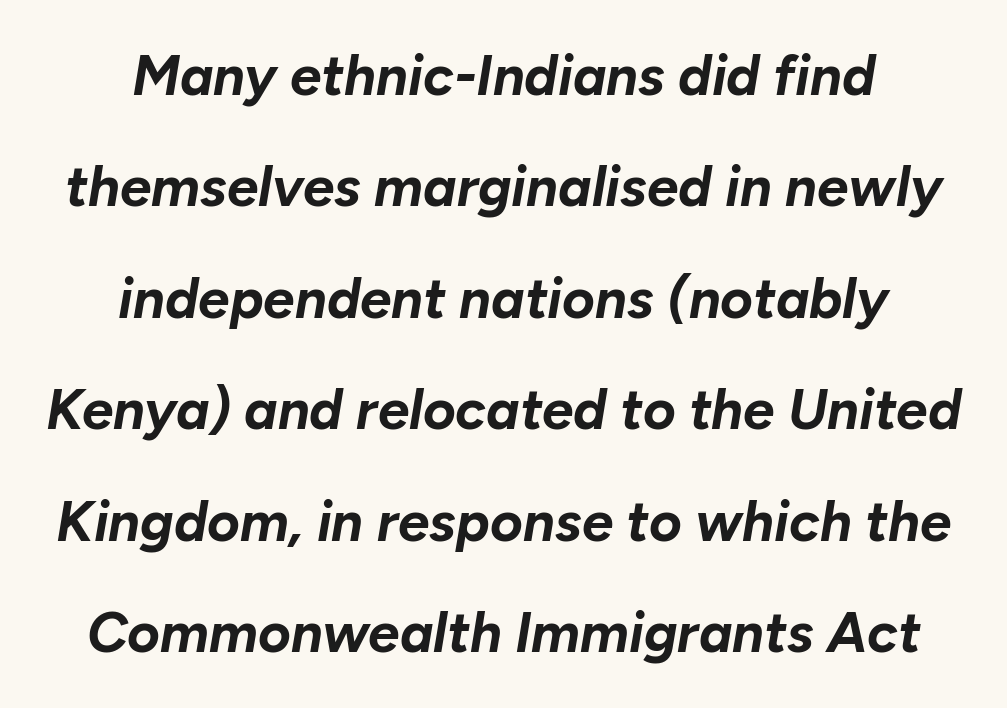
{"italic": "yes", "lean": "right", "slant_degrees": 10, "bold": "yes", "weight": "bold", "width": "normal", "stroke_contrast": "low", "x_height": "medium", "monospaced": "no", "underline": "no", "align": "center", "line_spacing": "loose", "line_spacing_ratio": 1.99, "letter_spacing": "normal", "letter_spacing_em": 0.0, "glyph_px": 56}
